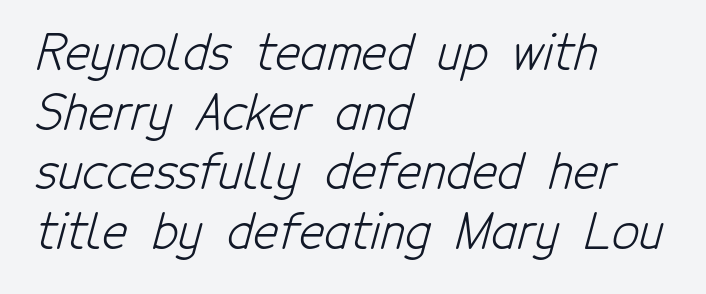
The image shows 48 px light, condensed sans-serif type; set left-aligned, line spacing 1.24x, normal letter spacing, not underlined; low stroke contrast and a medium x-height.
